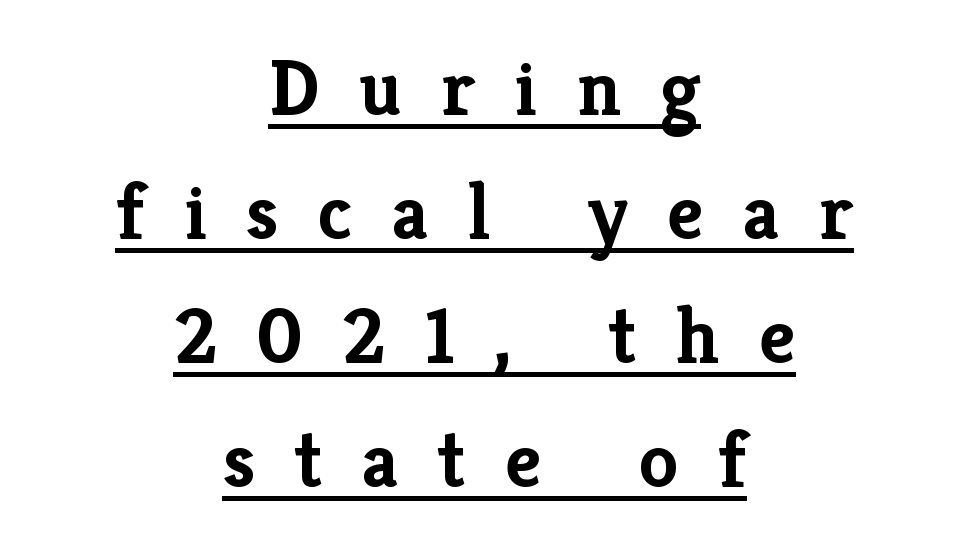
The image shows 80 px semibold serif type, upright; set centered, normal line spacing (1.55x), unusually wide letter spacing (+0.49 em), underlined; low stroke contrast and a medium x-height.
